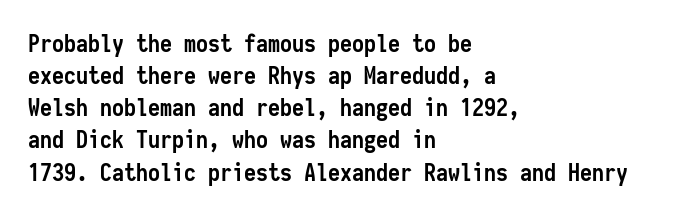
Heavy-handed strokes throughout: this text is bold. Ordinary non-slanted type is in use. The text block is weighted toward the left margin, trailing off unevenly rightward. Students, observe: this is what conventionally led text looks like. Students, note that the glyphs here touch the page at normal intervals. The words here are not underlined.
